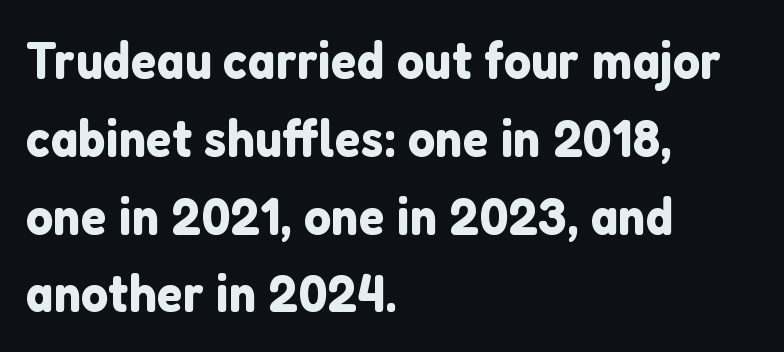
The image shows 54 px sans-serif type, upright; set left-aligned, normal line spacing (1.44x), normal letter spacing, not underlined; low stroke contrast and a medium x-height.
